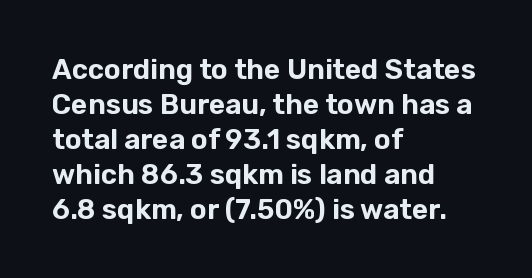
Q: Is the text italic (slanted)? A: No, it is upright.
Q: Is the typeface a serif or a sans-serif typeface? A: Sans-serif.
Q: Is the text underlined? A: No.
Q: How is the paragraph aligned? A: Left-aligned.
Q: Is the spacing between letters normal or unusually wide? A: Normal.
Q: Is the spacing between lines tight, normal or loose? A: Normal.
Q: Width (condensed, normal, or wide)? A: Normal.
Q: Stroke contrast? A: Low.
Q: x-height? A: Medium.
Q: Monospaced? A: No.
